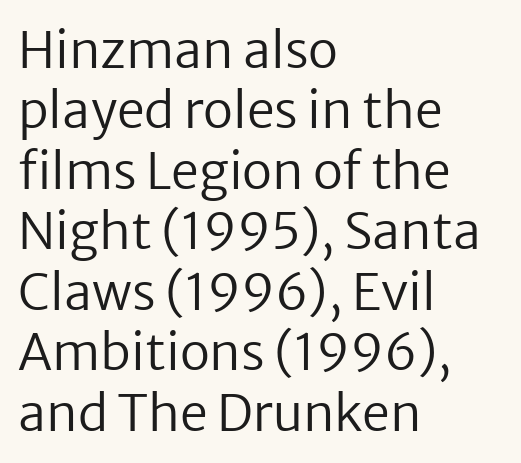
Q: Is the text bold? A: No.
Q: Is the text italic (slanted)? A: No, it is upright.
Q: Is the typeface a serif or a sans-serif typeface? A: Sans-serif.
Q: Is the text underlined? A: No.
Q: How is the paragraph aligned? A: Left-aligned.
Q: Is the spacing between letters normal or unusually wide? A: Normal.
Q: Width (condensed, normal, or wide)? A: Normal.
Q: Stroke contrast? A: Low.
Q: x-height? A: Medium.
Q: Monospaced? A: No.
